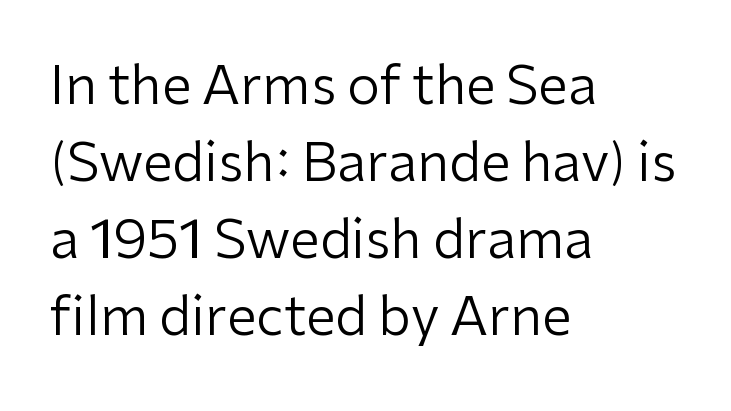
Characters remain perfectly vertical along every line. Character widths vary here, with narrow letters taking less room than wide ones. The letterforms sit at book weight or below. The font family rendered here belongs to the sans-serif group.
